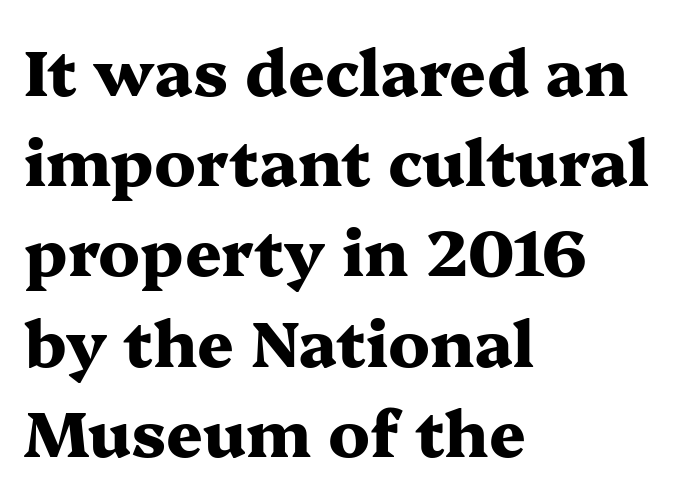
{"serif": "yes", "italic": "no", "bold": "yes", "weight": "heavy", "width": "wide", "stroke_contrast": "medium", "x_height": "medium", "monospaced": "no", "underline": "no", "align": "left", "line_spacing": "normal", "line_spacing_ratio": 1.41, "letter_spacing": "normal", "letter_spacing_em": 0.0, "glyph_px": 64}
